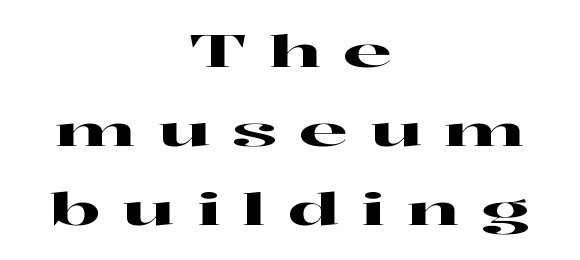
The image shows 44 px wide serif type, upright; set centered, line spacing 1.79x, unusually wide letter spacing (+0.5 em), not underlined; high stroke contrast and a medium x-height.
